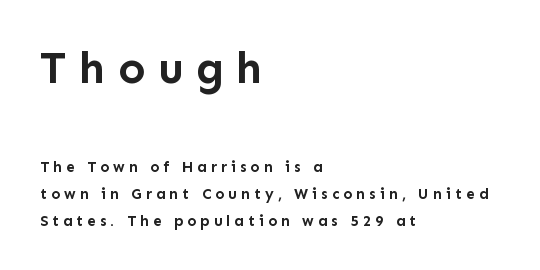
The image shows 45 px semibold sans-serif type, upright; set left-aligned, line spacing 1.8x, unusually wide letter spacing (+0.27 em), not underlined; the first (top) block is 3.0x larger; low stroke contrast and a medium x-height.
